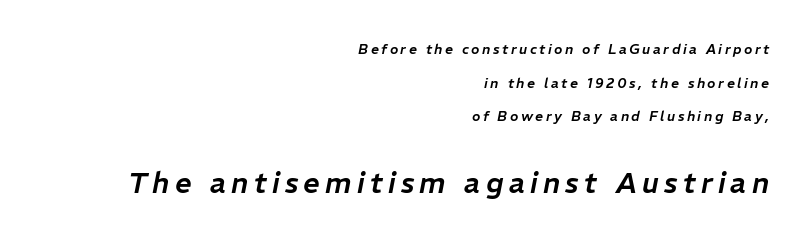
Just letters on the line, the space beneath them empty. Each letter keeps its own natural width here, so spacing adapts to shape. Typeset ragged left — the right edge is the straight one. The specimen reads as italic at a glance.
